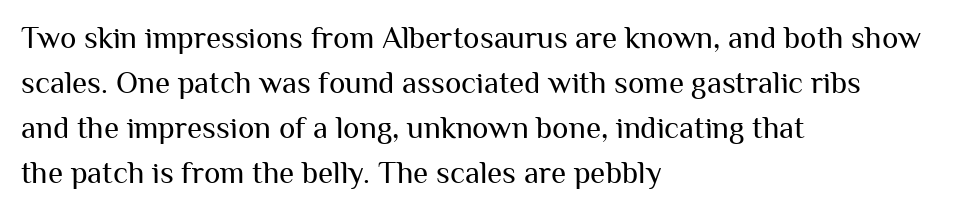
Q: Is the text bold? A: No.
Q: Is the text italic (slanted)? A: No, it is upright.
Q: Is the typeface a serif or a sans-serif typeface? A: Sans-serif.
Q: Is the text underlined? A: No.
Q: How is the paragraph aligned? A: Left-aligned.
Q: Is the spacing between letters normal or unusually wide? A: Normal.
Q: Is the spacing between lines tight, normal or loose? A: Normal.
Q: Width (condensed, normal, or wide)? A: Normal.
Q: Stroke contrast? A: Medium.
Q: x-height? A: Medium.
Q: Monospaced? A: No.
